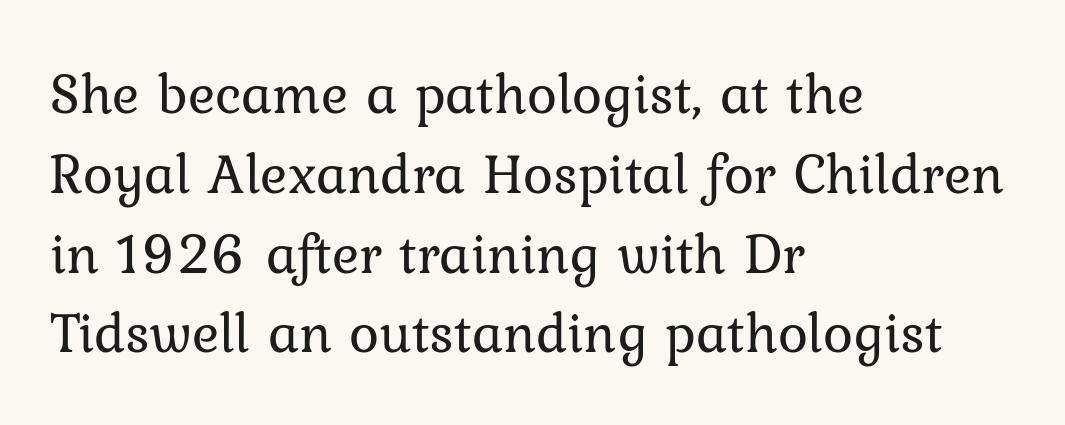
The letters advance in unequal steps, a hallmark of proportional type. Underlining? Definitely not there. Is the letter spacing exaggerated? No — it looks like the ordinary default. The letters look calm and open, with moderate or lighter stems.
